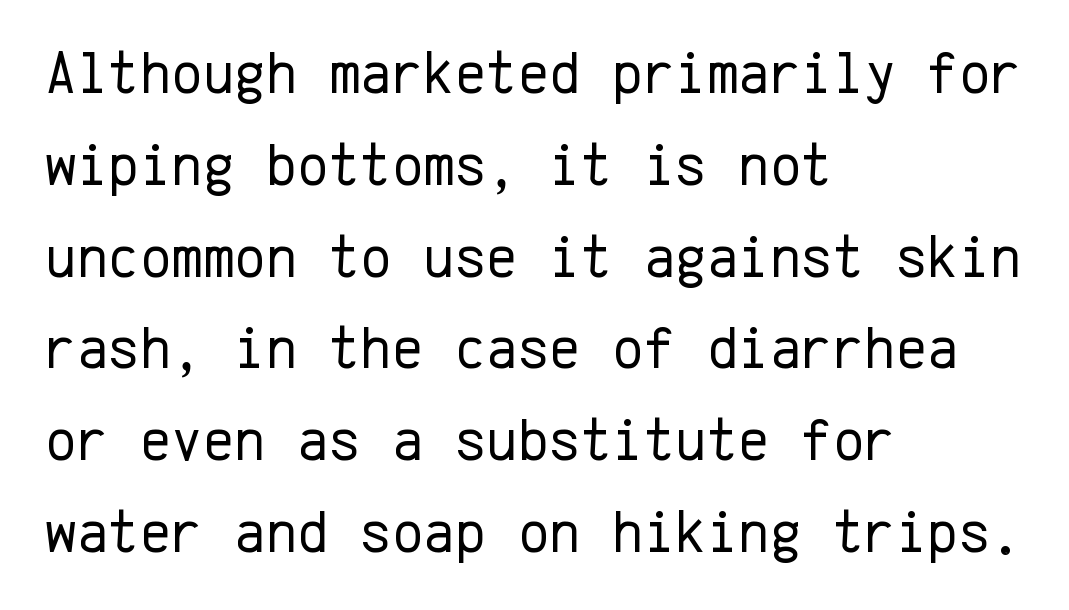
Q: Is the text bold? A: No.
Q: Is the text italic (slanted)? A: No, it is upright.
Q: Is the typeface a serif or a sans-serif typeface? A: Sans-serif.
Q: Is the text underlined? A: No.
Q: How is the paragraph aligned? A: Left-aligned.
Q: Is the spacing between letters normal or unusually wide? A: Normal.
Q: Is the spacing between lines tight, normal or loose? A: Normal.
Q: Width (condensed, normal, or wide)? A: Normal.
Q: Stroke contrast? A: Low.
Q: x-height? A: Medium.
Q: Monospaced? A: Yes.
